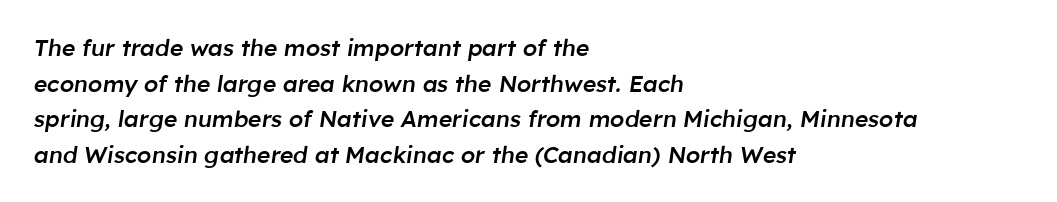
The image shows 23 px text type, italic (leaning right); set left-aligned, normal line spacing (1.55x), normal letter spacing, not underlined.
